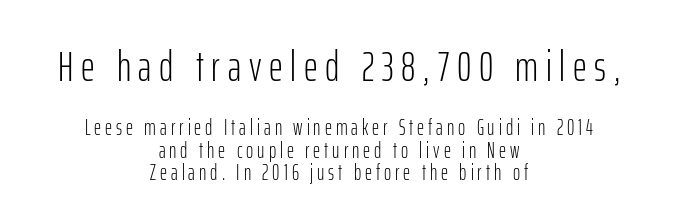
Each letter keeps its own natural width here, so spacing adapts to shape. Note: larger setting up top, smaller setting below. Bare-footed words on every line. Font category for this specimen: sans-serif.
